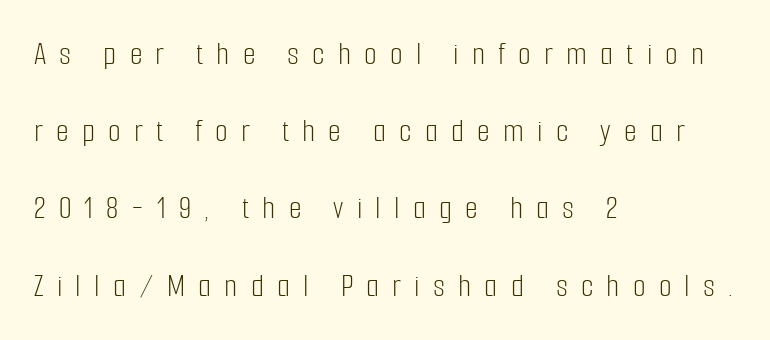
Q: Is the text bold? A: No.
Q: Is the text italic (slanted)? A: No, it is upright.
Q: Is the typeface a serif or a sans-serif typeface? A: Sans-serif.
Q: Is the text underlined? A: No.
Q: How is the paragraph aligned? A: Left-aligned.
Q: Is the spacing between letters normal or unusually wide? A: Unusually wide.
Q: Is the spacing between lines tight, normal or loose? A: Loose.
Q: Width (condensed, normal, or wide)? A: Condensed.
Q: Stroke contrast? A: Low.
Q: x-height? A: Medium.
Q: Monospaced? A: No.
